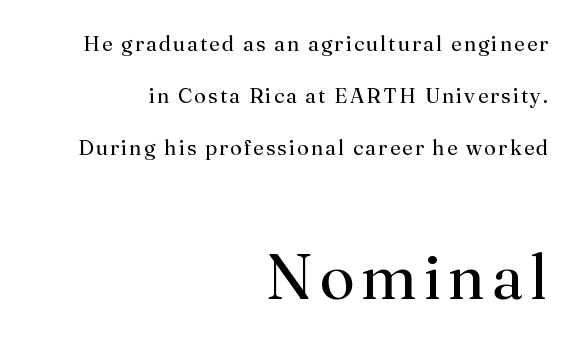
Q: Is the text bold? A: No.
Q: Is the text italic (slanted)? A: No, it is upright.
Q: Is the typeface a serif or a sans-serif typeface? A: Serif.
Q: Is the text underlined? A: No.
Q: How is the paragraph aligned? A: Right-aligned.
Q: Is the spacing between lines tight, normal or loose? A: Loose.
Q: Which block of text is set in a larger size, the first (top) or the second (bottom)? A: The second (bottom) one.
Q: Width (condensed, normal, or wide)? A: Normal.
Q: Stroke contrast? A: Medium.
Q: x-height? A: Small.
Q: Monospaced? A: No.
